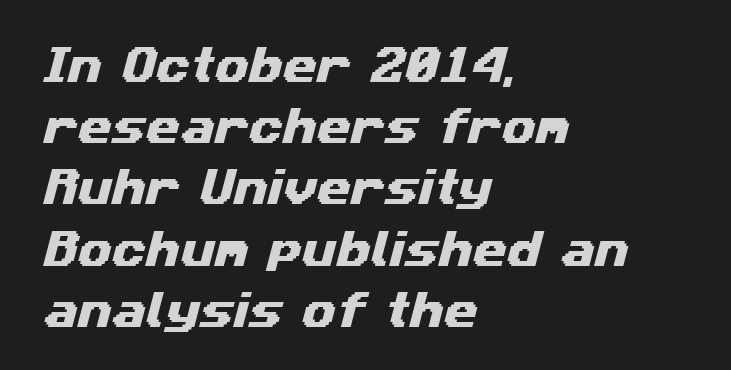
Q: Is the typeface a serif or a sans-serif typeface? A: Sans-serif.
Q: Is the text underlined? A: No.
Q: How is the paragraph aligned? A: Left-aligned.
Q: Is the spacing between letters normal or unusually wide? A: Normal.
Q: Is the spacing between lines tight, normal or loose? A: Normal.
Q: Width (condensed, normal, or wide)? A: Wide.
Q: Stroke contrast? A: Medium.
Q: x-height? A: Medium.
Q: Monospaced? A: No.
